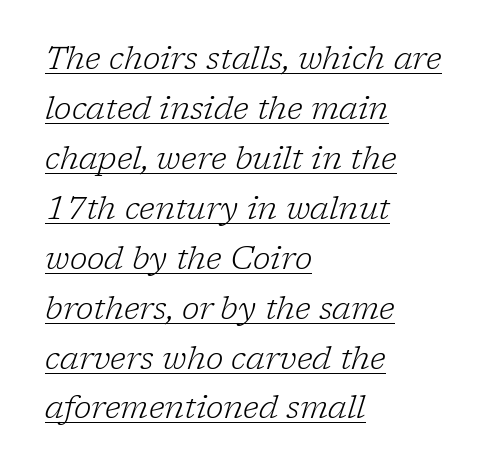
Q: Is the text bold? A: No.
Q: Is the text italic (slanted)? A: Yes, it leans right by about 17 degrees.
Q: Is the typeface a serif or a sans-serif typeface? A: Serif.
Q: Is the text underlined? A: Yes.
Q: How is the paragraph aligned? A: Left-aligned.
Q: Is the spacing between letters normal or unusually wide? A: Normal.
Q: Is the spacing between lines tight, normal or loose? A: Normal.
Q: Width (condensed, normal, or wide)? A: Normal.
Q: Stroke contrast? A: Low.
Q: x-height? A: Medium.
Q: Monospaced? A: No.
